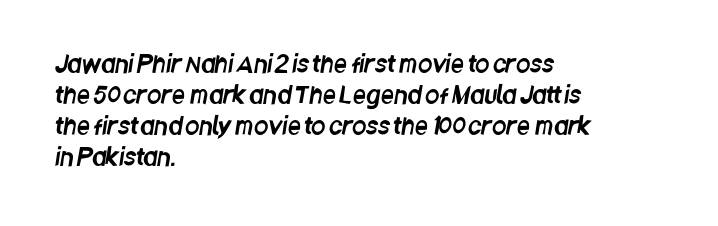
{"underline": "no", "align": "left", "line_spacing": "normal", "line_spacing_ratio": 1.35, "letter_spacing": "normal", "letter_spacing_em": 0.0, "glyph_px": 23}
